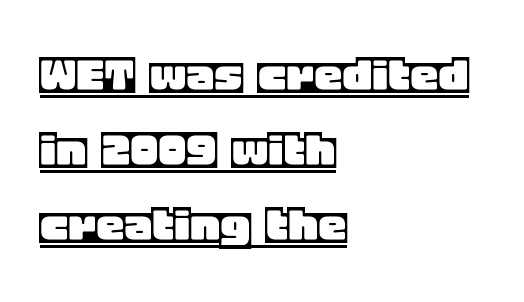
Q: Is the text italic (slanted)? A: No, it is upright.
Q: Is the text underlined? A: Yes.
Q: How is the paragraph aligned? A: Left-aligned.
Q: Is the spacing between letters normal or unusually wide? A: Normal.
Q: Is the spacing between lines tight, normal or loose? A: Normal.
Q: Width (condensed, normal, or wide)? A: Normal.
Q: x-height? A: Large.
Q: Monospaced? A: No.
